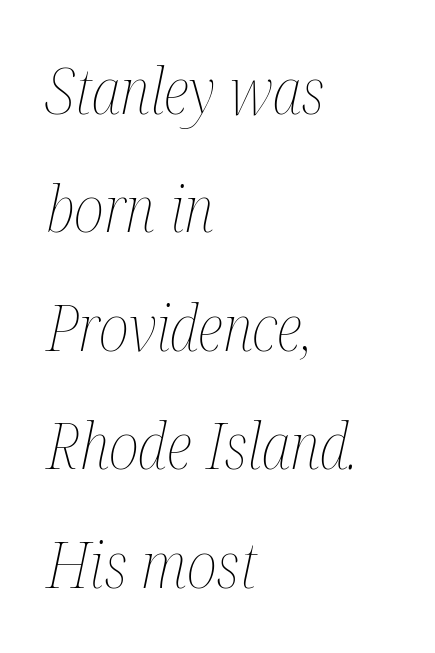
The space directly below the letters is spotless. Slanted lettering throughout. The typesetting does not lean heavy: it is not bold. The lines in this sample share a left origin and differ only in where they stop. Compared with typical body copy, the letter spacing here is the same.
